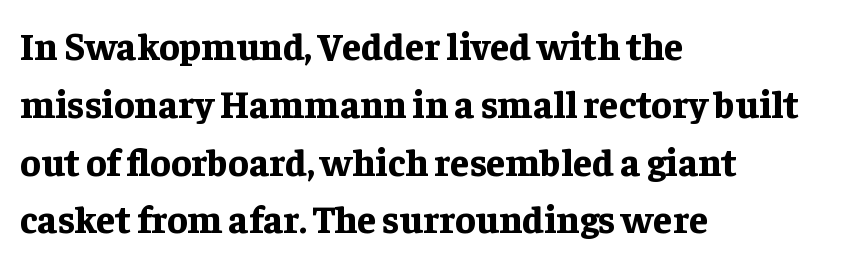
The image shows 38 px bold serif type, upright; set left-aligned, normal line spacing (1.52x), normal letter spacing, not underlined; low stroke contrast and a medium x-height.
